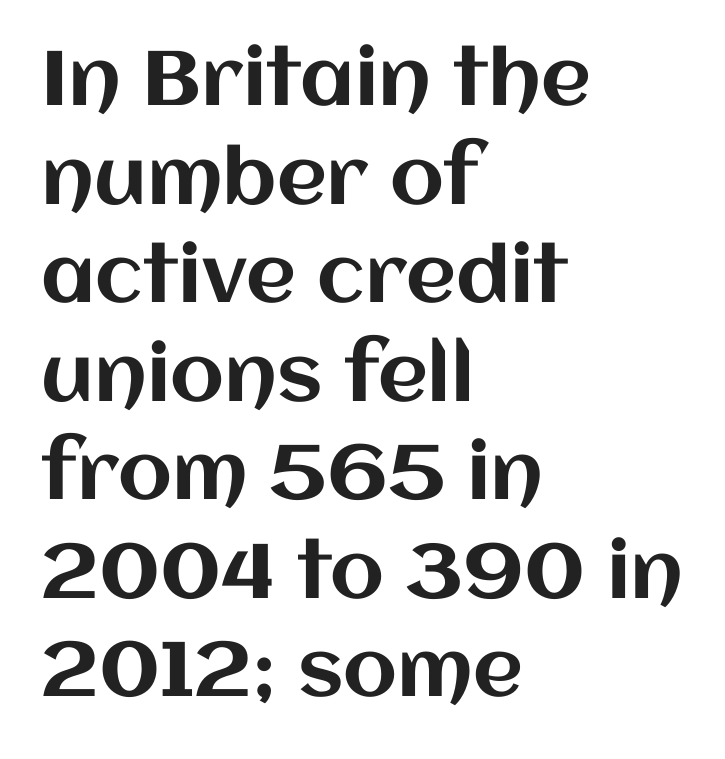
The vertical gap from one line to the next is medium. Is there any slant? The stems are plumb. The text block is weighted toward the left margin, trailing off unevenly rightward. Check the space under the baseline: it is left empty. The passage shown has conventional tracking throughout.
